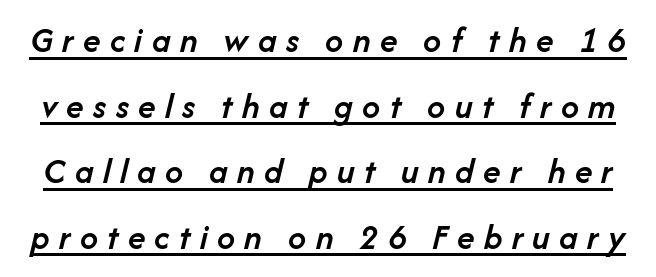
Does a line run under the words? Yes, clearly. The letters are slanted; this is an italic face. Compared with typical body copy, the letter spacing here is much looser. A typesetter would call this proportional, since set widths differ per character. A semibold gives these letters moderate extra thickness, short of bold.
